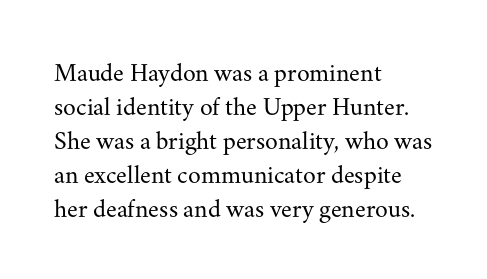
{"italic": "no", "bold": "no", "underline": "no", "align": "left", "line_spacing": "normal", "line_spacing_ratio": 1.31, "letter_spacing": "normal", "letter_spacing_em": 0.0, "glyph_px": 26}
